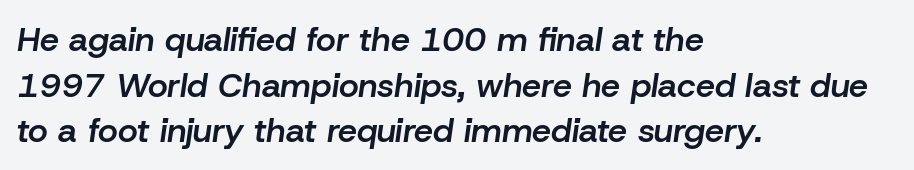
{"italic": "yes", "lean": "right", "slant_degrees": 8, "bold": "semi", "weight": "semibold", "width": "normal", "stroke_contrast": "low", "x_height": "medium", "monospaced": "no", "underline": "no", "align": "left", "line_spacing": "normal", "line_spacing_ratio": 1.34, "letter_spacing": "normal", "letter_spacing_em": 0.0, "glyph_px": 34}
